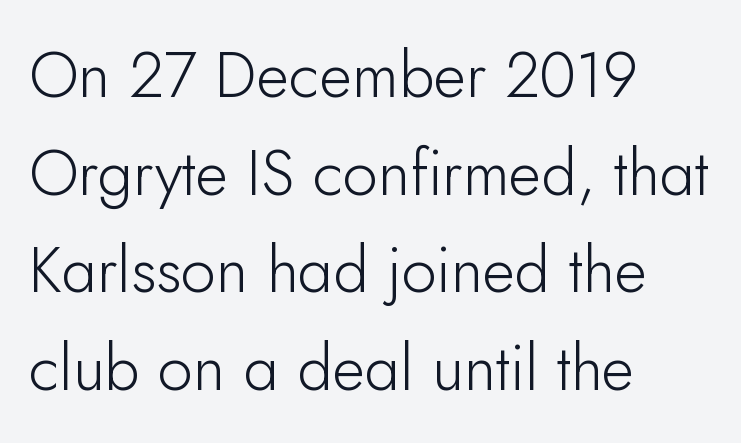
No extra tracking has been applied to these lines. Counters stay open thanks to moderate or lighter strokes. Is this a fixed-width face? No — the glyphs have proportional, varying widths. This sample uses a sans-serif face. A normal amount of white space separates one row of letters from the next.
